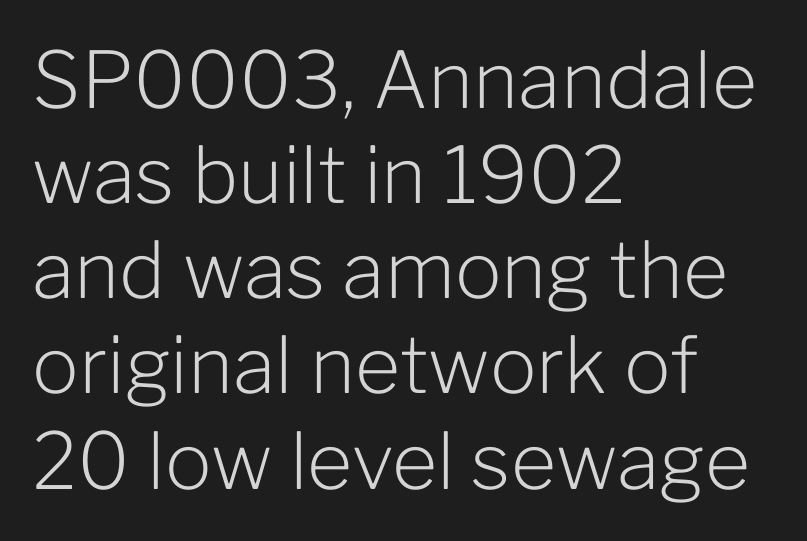
The image shows 78 px light sans-serif type, upright; set left-aligned, line spacing 1.22x, normal letter spacing, not underlined; low stroke contrast and a medium x-height.
